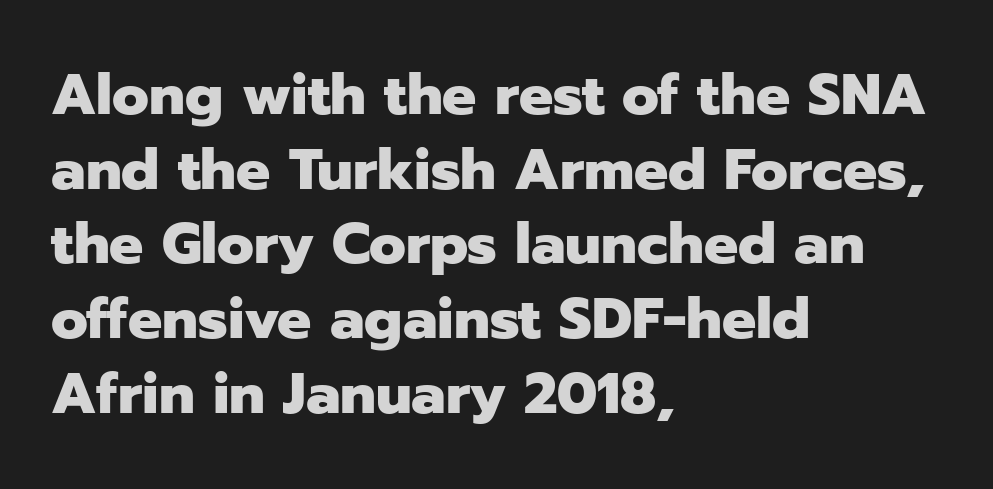
Q: Is the text bold? A: Yes.
Q: Is the text italic (slanted)? A: No, it is upright.
Q: Is the typeface a serif or a sans-serif typeface? A: Sans-serif.
Q: Is the text underlined? A: No.
Q: How is the paragraph aligned? A: Left-aligned.
Q: Is the spacing between letters normal or unusually wide? A: Normal.
Q: Is the spacing between lines tight, normal or loose? A: Normal.
Q: Width (condensed, normal, or wide)? A: Normal.
Q: Stroke contrast? A: Low.
Q: x-height? A: Medium.
Q: Monospaced? A: No.
